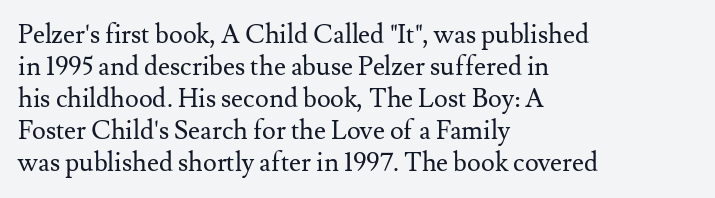
The image shows 26 px text type, upright; set left-aligned, line spacing 1.23x, normal letter spacing, not underlined.
